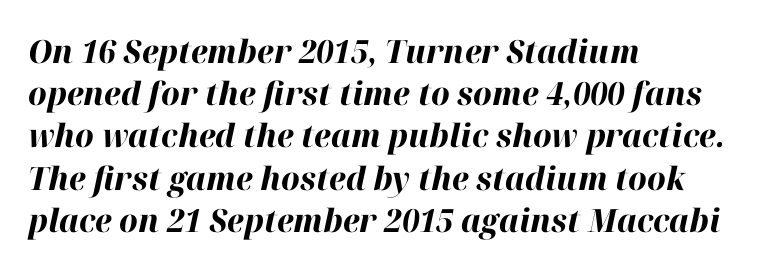
{"italic": "yes", "lean": "right", "slant_degrees": 12, "bold": "yes", "weight": "bold", "width": "normal", "stroke_contrast": "high", "x_height": "medium", "monospaced": "no", "underline": "no", "align": "left", "line_spacing": "normal", "line_spacing_ratio": 1.32, "letter_spacing": "normal", "letter_spacing_em": 0.0, "glyph_px": 32}
